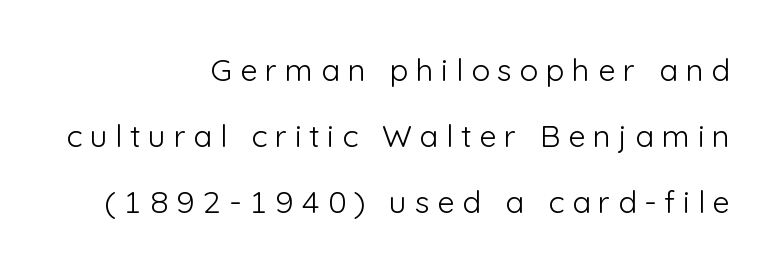
These glyphs show unthickened strokes, regular width or finer. Varying glyph widths throughout — classic text-font behaviour. Classification — sans serif. This sample uses expanded letter spacing, leaving extra air between glyphs.
